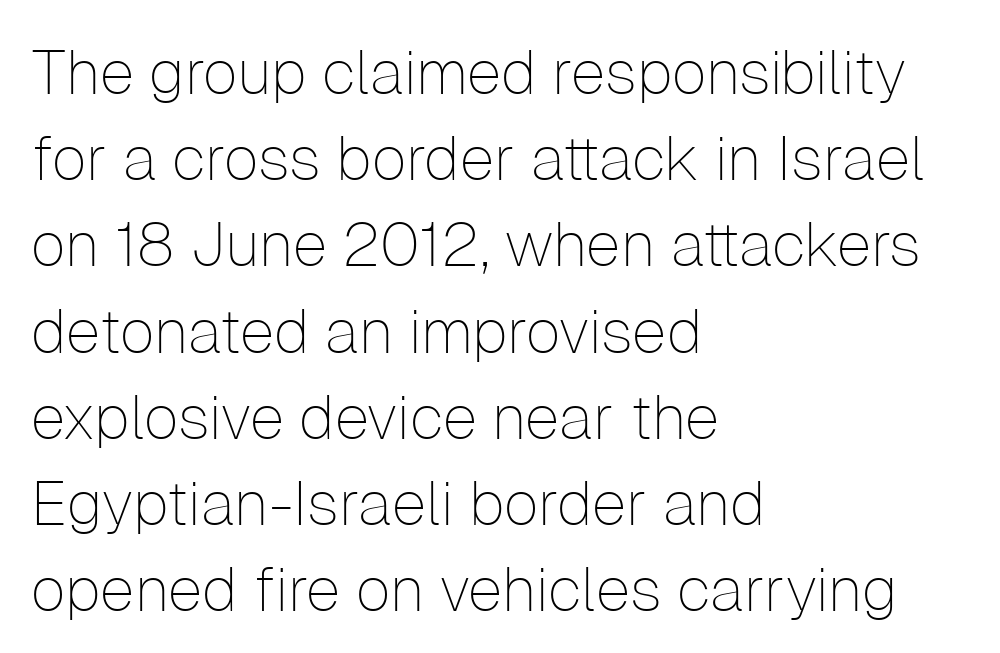
Q: Is the text bold? A: No.
Q: Is the text italic (slanted)? A: No, it is upright.
Q: Is the typeface a serif or a sans-serif typeface? A: Sans-serif.
Q: Is the text underlined? A: No.
Q: How is the paragraph aligned? A: Left-aligned.
Q: Is the spacing between letters normal or unusually wide? A: Normal.
Q: Is the spacing between lines tight, normal or loose? A: Normal.
Q: Width (condensed, normal, or wide)? A: Normal.
Q: Stroke contrast? A: Low.
Q: x-height? A: Medium.
Q: Monospaced? A: No.
